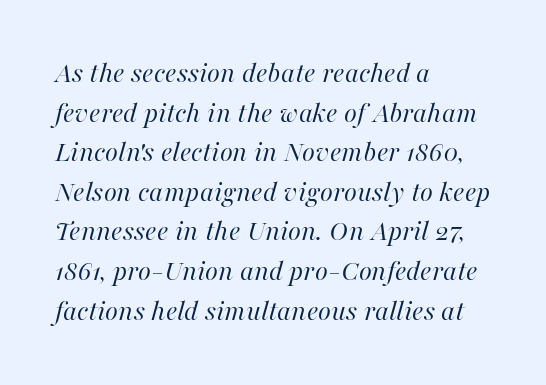
{"italic": "yes", "lean": "right", "slant_degrees": 16, "bold": "no", "weight": "regular", "width": "normal", "stroke_contrast": "high", "x_height": "medium", "monospaced": "no", "underline": "no", "align": "left", "line_spacing": "normal", "line_spacing_ratio": 1.32, "letter_spacing": "normal", "letter_spacing_em": 0.0, "glyph_px": 30}
